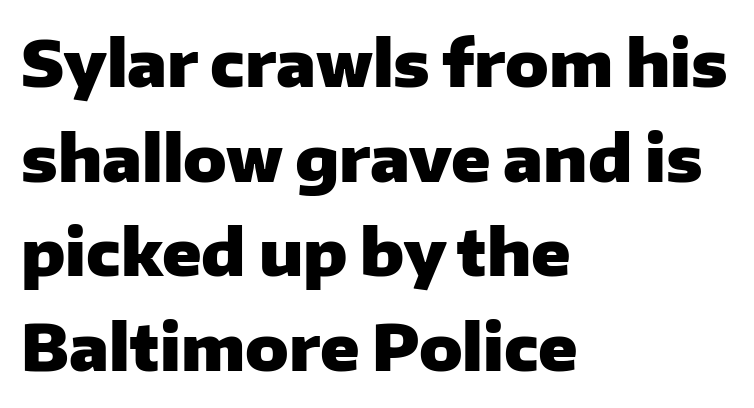
The image shows 64 px heavy sans-serif type, upright; set left-aligned, normal line spacing (1.48x), normal letter spacing, not underlined; low stroke contrast and a medium x-height.
